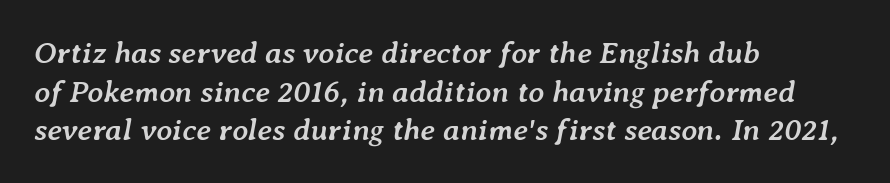
Normally led — the rows are evenly, conventionally spaced. The compositor pushed each line to the left boundary. These lines carry a lot of weight — the face is fully bold. Quick note: italic. Nobody drew a line under any word here. The letterforms sit shoulder to shoulder at normal distance.
